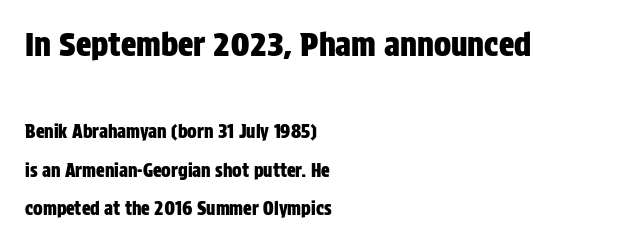
{"serif": "no", "italic": "no", "width": "condensed", "stroke_contrast": "low", "x_height": "large", "monospaced": "no", "underline": "no", "align": "left", "line_spacing": "loose", "line_spacing_ratio": 2.16, "letter_spacing": "normal", "letter_spacing_em": 0.0, "larger_block": "first", "size_ratio": 1.78, "glyph_px": 32}
